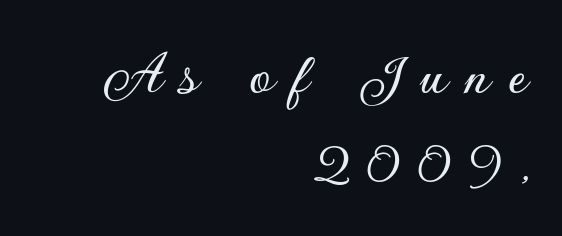
The image shows 64 px sans-serif type; set right-aligned, normal line spacing (1.37x), unusually wide letter spacing (+0.28 em), not underlined; low stroke contrast and a small x-height.
